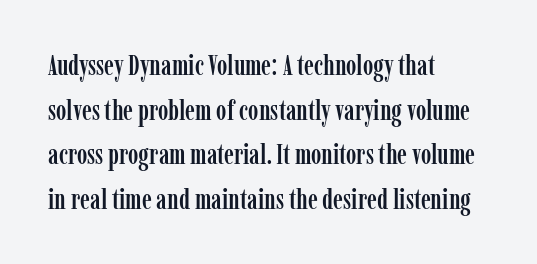
Each letter's strokes conclude with small projecting serifs. The lines are quadded left. The words here are not underlined. This sample has the flowing, uneven cadence of proportional lettering.
